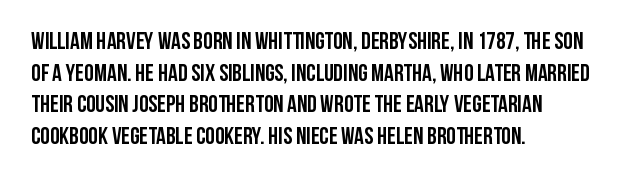
The image shows 24 px bold type, upright; set left-aligned, normal line spacing (1.32x), normal letter spacing, not underlined.
